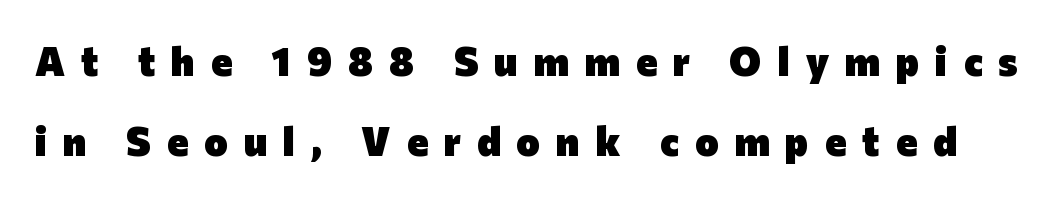
The glyphs are unaccompanied by any horizontal stroke below them. This sample has the flowing, uneven cadence of proportional lettering. Widely set lines give the paragraph a tall, airy silhouette. Upright lettering throughout. Plenty of ink on the page — the face is bold. This sample uses a sans-serif face.
